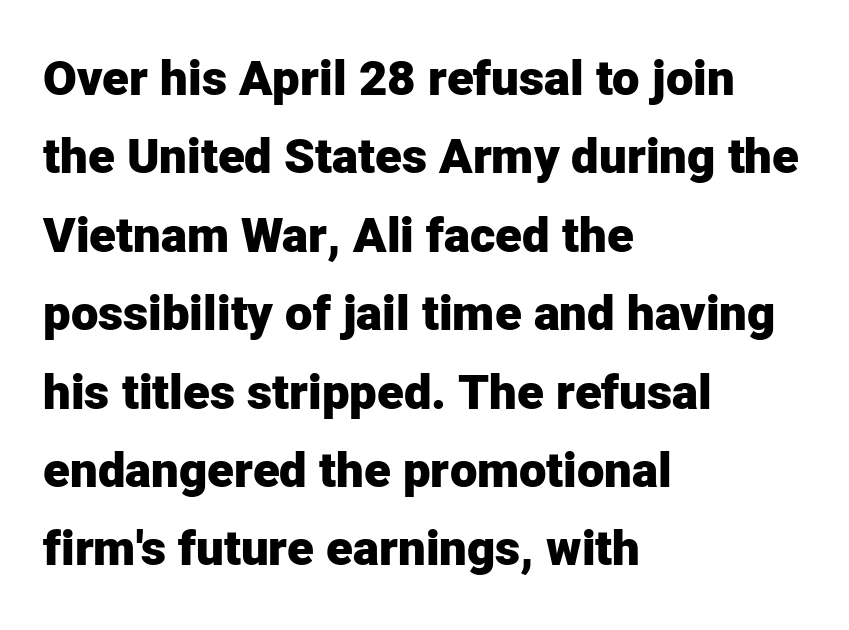
{"serif": "no", "italic": "no", "bold": "yes", "weight": "heavy", "width": "normal", "stroke_contrast": "low", "x_height": "medium", "monospaced": "no", "underline": "no", "align": "left", "line_spacing": "normal", "line_spacing_ratio": 1.6, "letter_spacing": "normal", "letter_spacing_em": 0.0, "glyph_px": 49}
